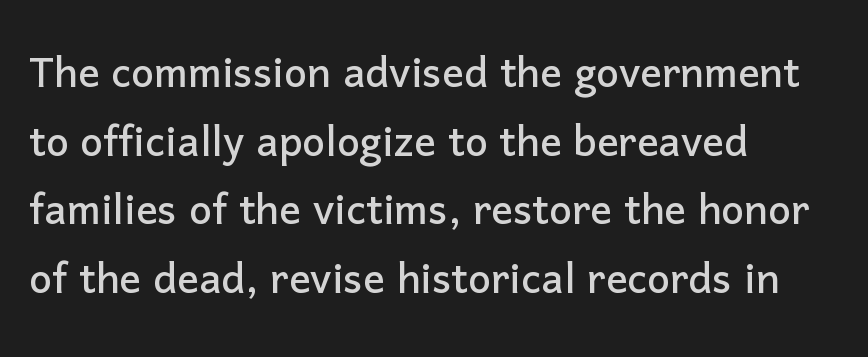
{"serif": "no", "italic": "no", "width": "normal", "stroke_contrast": "low", "x_height": "medium", "monospaced": "no", "underline": "no", "align": "left", "line_spacing": "normal", "line_spacing_ratio": 1.27, "letter_spacing": "normal", "letter_spacing_em": 0.0, "glyph_px": 54}
